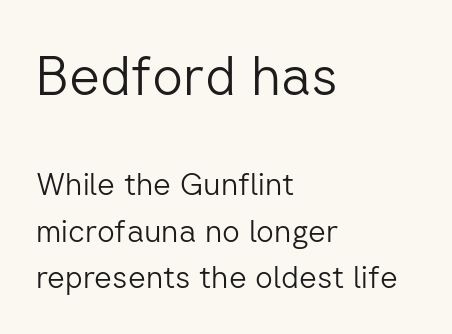
The setting favours the left margin, as ordinary paragraphs usually do. Spacing verdict: proportional, widths tailored to each character. The words here are not underlined. The letterforms sit at book weight or below.
